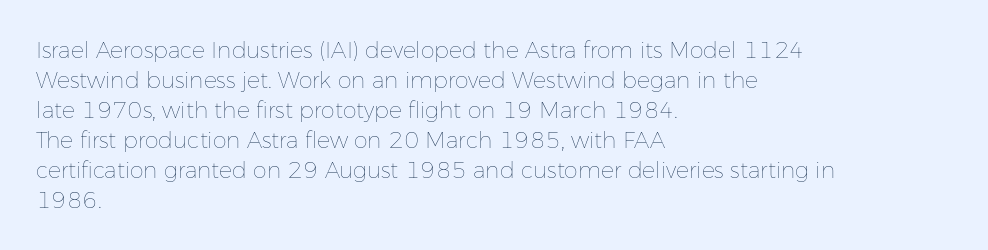
Reading down the column, the eye jumps a familiar distance to each next line. Left-aligned paragraph, ragged on the right. Check under the words: just untouched page. Nope, not italic — everything's standing straight.
